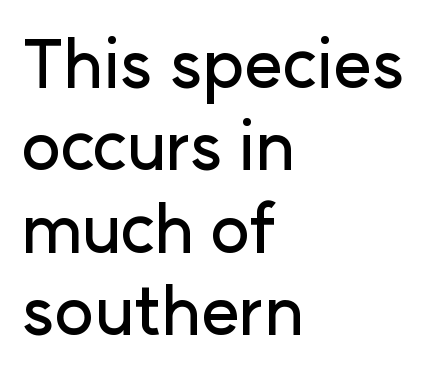
{"serif": "no", "italic": "no", "width": "normal", "stroke_contrast": "low", "x_height": "medium", "monospaced": "no", "underline": "no", "align": "left", "line_spacing_ratio": 1.23, "letter_spacing": "normal", "letter_spacing_em": 0.0, "glyph_px": 67}
